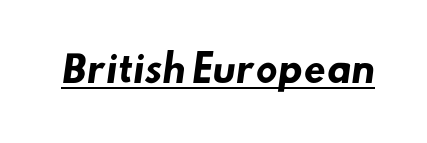
Q: Is the text bold? A: Yes.
Q: Is the typeface a serif or a sans-serif typeface? A: Sans-serif.
Q: Is the text underlined? A: Yes.
Q: Is the spacing between letters normal or unusually wide? A: Normal.
Q: Width (condensed, normal, or wide)? A: Normal.
Q: Stroke contrast? A: Low.
Q: x-height? A: Small.
Q: Monospaced? A: No.
